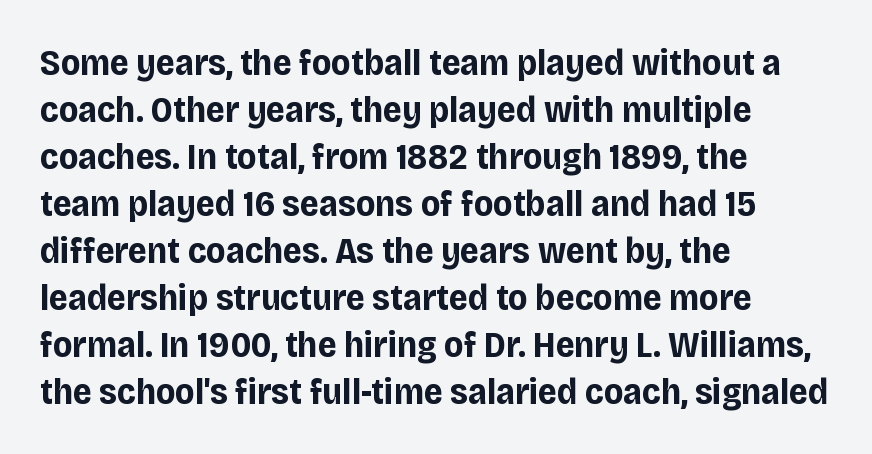
The image shows 37 px bold sans-serif type, upright; set left-aligned, normal line spacing (1.27x), normal letter spacing, not underlined; low stroke contrast and a large x-height.
